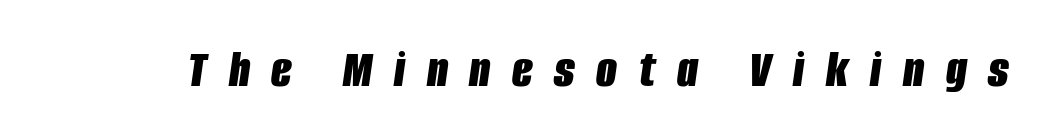
The image shows 54 px bold, condensed type, italic (leaning right); set unusually wide letter spacing (+0.4 em), not underlined; low stroke contrast and a large x-height.
